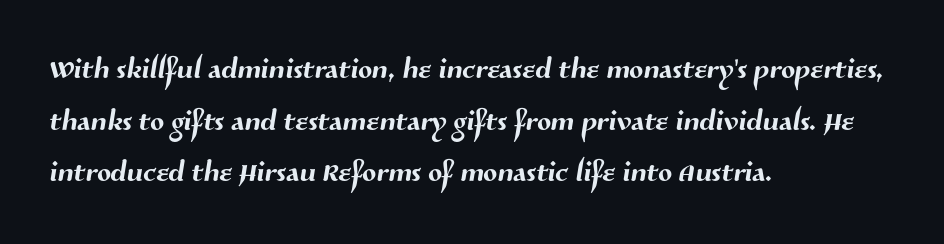
{"serif": "no", "width": "normal", "stroke_contrast": "medium", "x_height": "medium", "monospaced": "no", "underline": "no", "align": "left", "line_spacing": "normal", "line_spacing_ratio": 1.26, "letter_spacing": "normal", "letter_spacing_em": 0.0, "glyph_px": 41}
